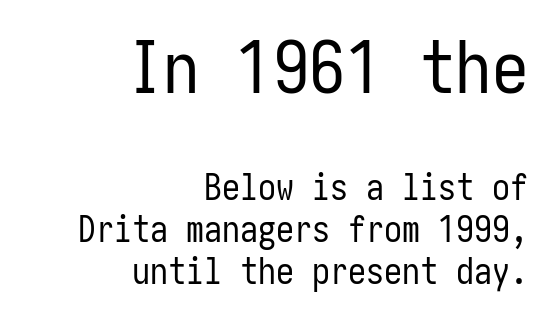
The image shows 73 px regular-weight, condensed sans-serif type, upright; set right-aligned, line spacing 1.16x, normal letter spacing, not underlined; the first (top) block is 2.03x larger; low stroke contrast and a medium x-height.
